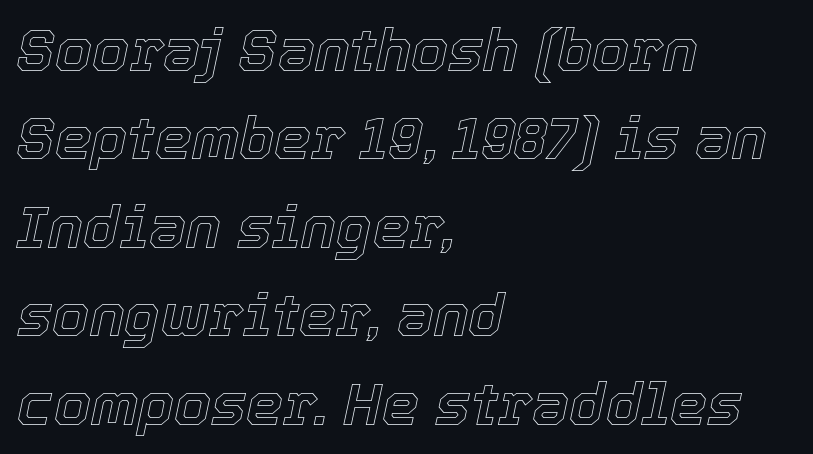
The image shows 59 px text type, italic (leaning right); set left-aligned, normal line spacing (1.5x), normal letter spacing, not underlined; a medium x-height.
